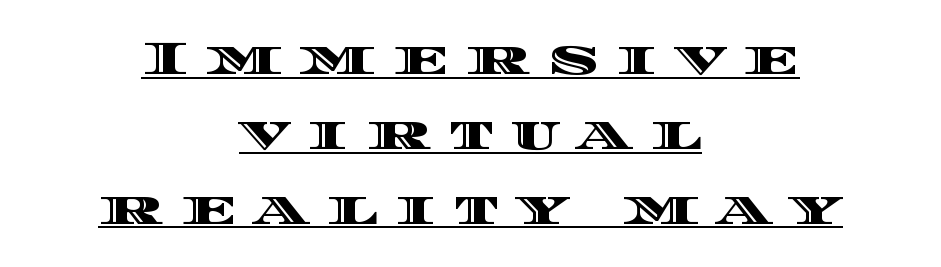
{"italic": "no", "width": "wide", "x_height": "large", "monospaced": "no", "underline": "yes", "align": "center", "line_spacing": "normal", "line_spacing_ratio": 1.56, "letter_spacing": "wide", "letter_spacing_em": 0.34, "glyph_px": 48}
